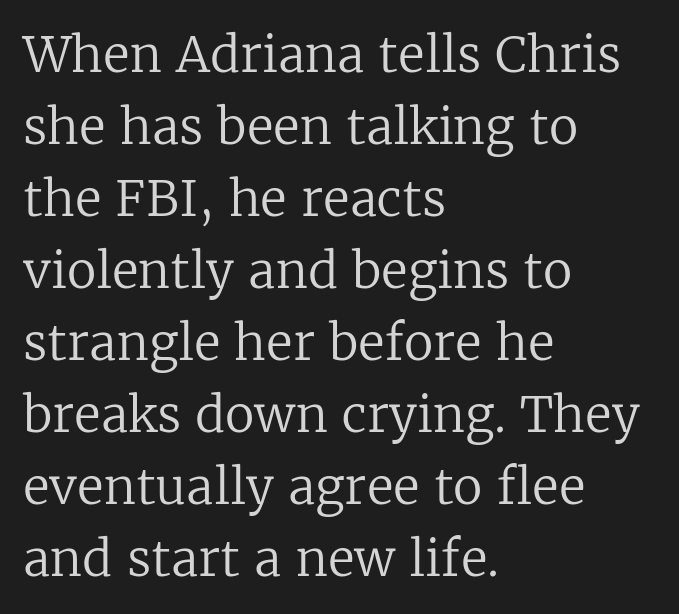
Q: Is the text bold? A: No.
Q: Is the text italic (slanted)? A: No, it is upright.
Q: Is the typeface a serif or a sans-serif typeface? A: Serif.
Q: Is the text underlined? A: No.
Q: How is the paragraph aligned? A: Left-aligned.
Q: Is the spacing between letters normal or unusually wide? A: Normal.
Q: Is the spacing between lines tight, normal or loose? A: Normal.
Q: Width (condensed, normal, or wide)? A: Normal.
Q: Stroke contrast? A: Low.
Q: x-height? A: Medium.
Q: Monospaced? A: No.
